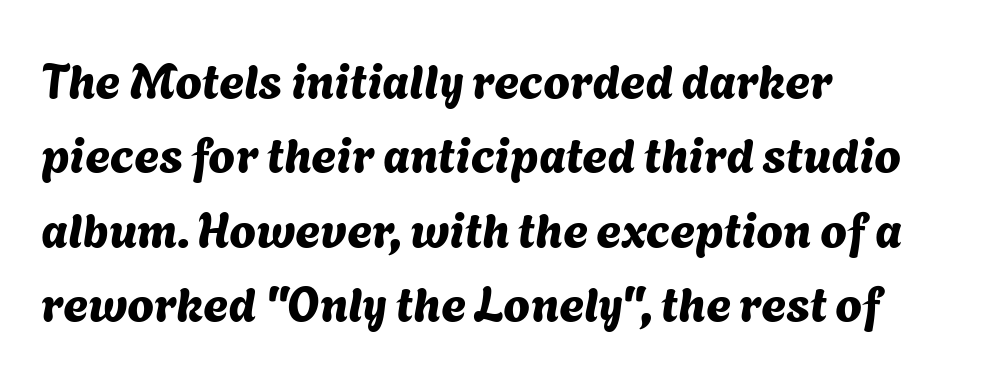
{"serif": "no", "width": "normal", "stroke_contrast": "medium", "x_height": "medium", "monospaced": "no", "underline": "no", "align": "left", "line_spacing": "normal", "line_spacing_ratio": 1.55, "letter_spacing": "normal", "letter_spacing_em": 0.0, "glyph_px": 48}
